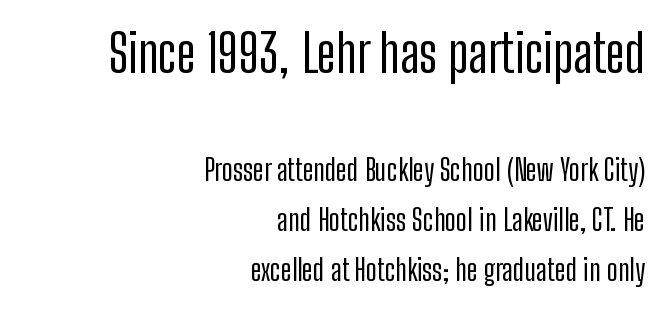
Q: Is the text italic (slanted)? A: No, it is upright.
Q: Is the typeface a serif or a sans-serif typeface? A: Sans-serif.
Q: Is the text underlined? A: No.
Q: How is the paragraph aligned? A: Right-aligned.
Q: Is the spacing between letters normal or unusually wide? A: Normal.
Q: Is the spacing between lines tight, normal or loose? A: Normal.
Q: Which block of text is set in a larger size, the first (top) or the second (bottom)? A: The first (top) one.
Q: Width (condensed, normal, or wide)? A: Condensed.
Q: Stroke contrast? A: Low.
Q: x-height? A: Medium.
Q: Monospaced? A: No.
